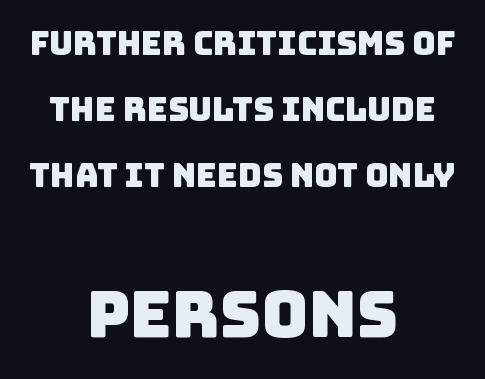
Block two is the big one; block one sits smaller above it. Descenders hang freely into open space. The glyphs in this specimen are sans serif. No extra tracking has been applied to these lines. If you measured baseline to baseline, you'd find a long distance.
